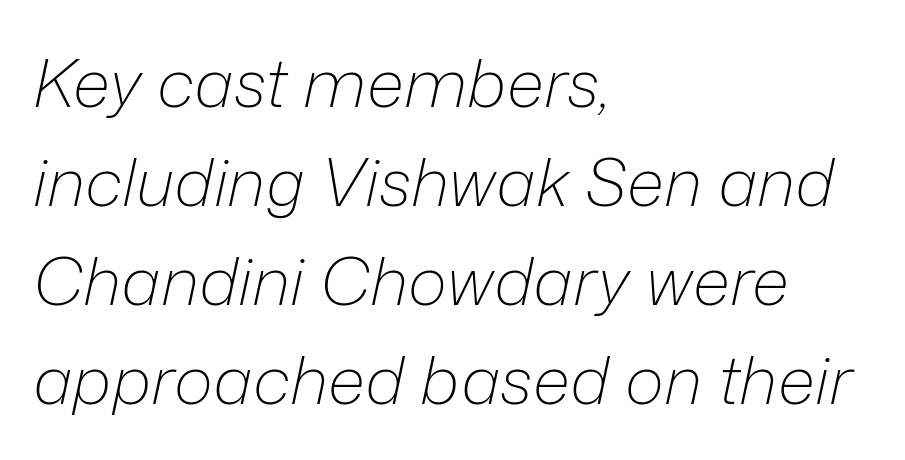
{"italic": "yes", "lean": "right", "slant_degrees": 12, "bold": "no", "weight": "light", "width": "normal", "stroke_contrast": "low", "x_height": "medium", "monospaced": "no", "underline": "no", "align": "left", "line_spacing": "normal", "line_spacing_ratio": 1.48, "letter_spacing": "normal", "letter_spacing_em": 0.0, "glyph_px": 67}
